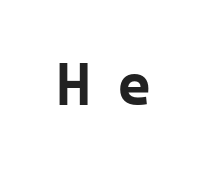
Descenders are the only things crossing below the line. Substantial extra tracking has been applied to these lines. Serif or sans? Sans — the stroke terminals are bare. Compared with an ordinary text face, these strokes are far heavier — a full bold.
